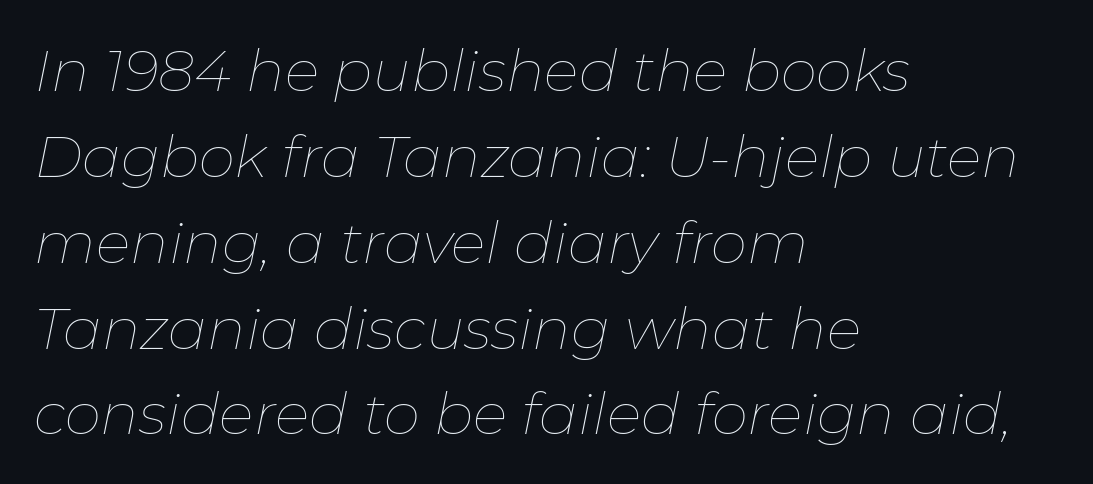
Q: Is the text bold? A: No.
Q: Is the text italic (slanted)? A: Yes, it leans right by about 11 degrees.
Q: Is the text underlined? A: No.
Q: How is the paragraph aligned? A: Left-aligned.
Q: Is the spacing between letters normal or unusually wide? A: Normal.
Q: Is the spacing between lines tight, normal or loose? A: Normal.
Q: Width (condensed, normal, or wide)? A: Normal.
Q: Stroke contrast? A: Low.
Q: x-height? A: Medium.
Q: Monospaced? A: No.
